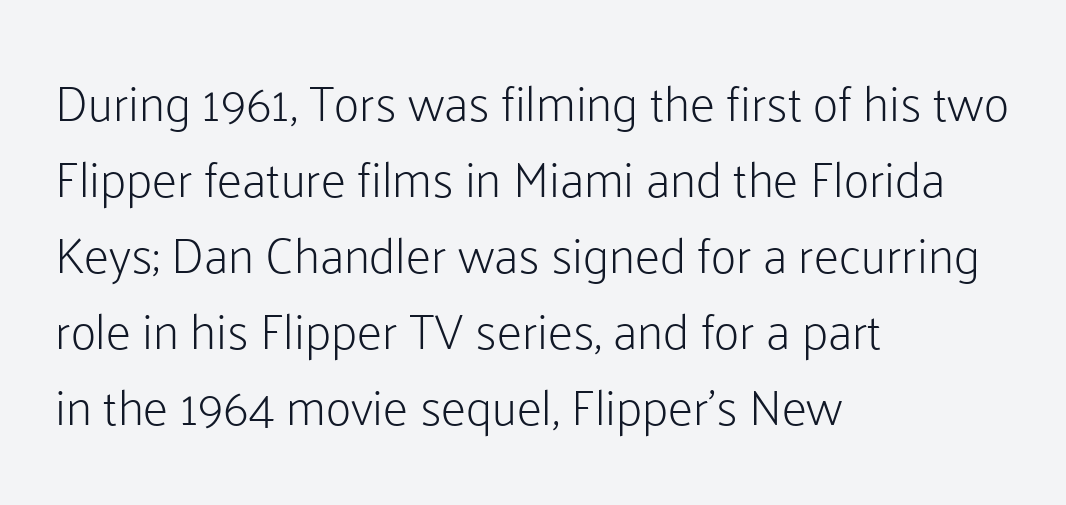
{"serif": "no", "italic": "no", "bold": "no", "weight": "light", "width": "normal", "stroke_contrast": "low", "x_height": "medium", "monospaced": "no", "underline": "no", "align": "left", "line_spacing": "normal", "line_spacing_ratio": 1.52, "letter_spacing": "normal", "letter_spacing_em": 0.0, "glyph_px": 50}
